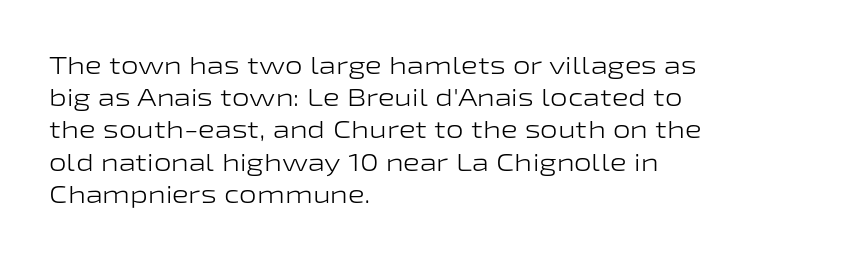
The image shows 25 px text type, upright; set left-aligned, normal line spacing (1.29x), normal letter spacing, not underlined.
